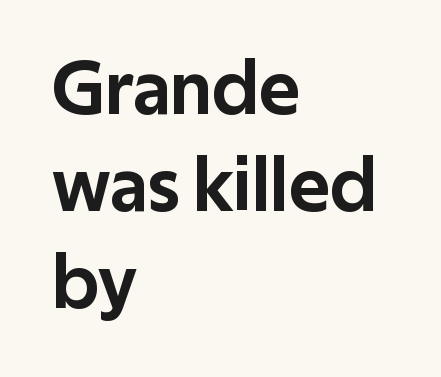
Q: Is the text italic (slanted)? A: No, it is upright.
Q: Is the typeface a serif or a sans-serif typeface? A: Sans-serif.
Q: Is the text underlined? A: No.
Q: How is the paragraph aligned? A: Left-aligned.
Q: Is the spacing between letters normal or unusually wide? A: Normal.
Q: Is the spacing between lines tight, normal or loose? A: Normal.
Q: Width (condensed, normal, or wide)? A: Normal.
Q: Stroke contrast? A: Low.
Q: x-height? A: Medium.
Q: Monospaced? A: No.
